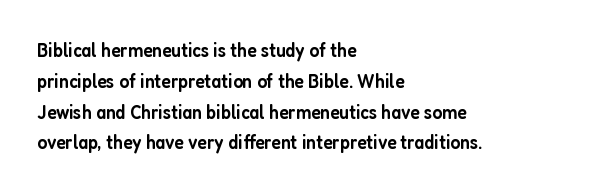
Q: Is the text bold? A: Semi-bold.
Q: Is the text italic (slanted)? A: No, it is upright.
Q: Is the text underlined? A: No.
Q: How is the paragraph aligned? A: Left-aligned.
Q: Is the spacing between letters normal or unusually wide? A: Normal.
Q: Is the spacing between lines tight, normal or loose? A: Normal.
